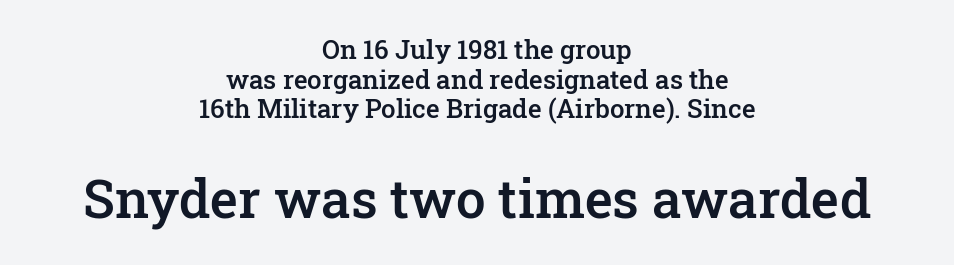
{"serif": "yes", "italic": "no", "bold": "semi", "weight": "semibold", "width": "normal", "stroke_contrast": "low", "x_height": "medium", "monospaced": "no", "underline": "no", "align": "center", "line_spacing": "tight", "line_spacing_ratio": 1.14, "letter_spacing": "normal", "letter_spacing_em": 0.0, "larger_block": "second", "size_ratio": 2.04, "glyph_px": 53}
